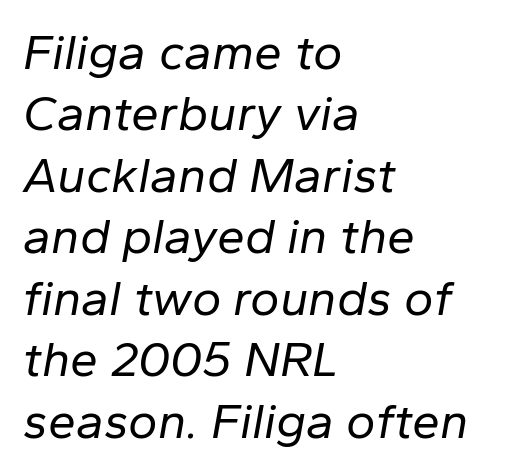
{"italic": "yes", "lean": "right", "slant_degrees": 10, "bold": "no", "weight": "regular", "width": "normal", "stroke_contrast": "low", "x_height": "medium", "monospaced": "no", "underline": "no", "align": "left", "line_spacing_ratio": 1.23, "letter_spacing": "normal", "letter_spacing_em": 0.0, "glyph_px": 50}
